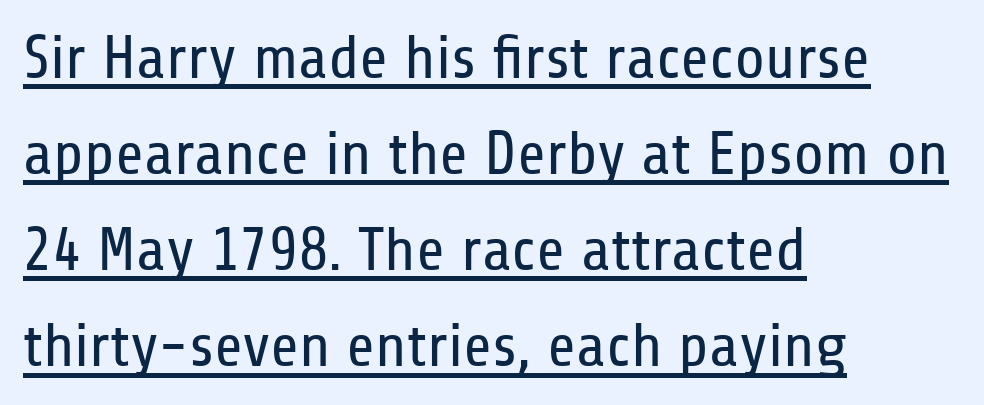
Q: Is the text bold? A: No.
Q: Is the text italic (slanted)? A: No, it is upright.
Q: Is the typeface a serif or a sans-serif typeface? A: Sans-serif.
Q: Is the text underlined? A: Yes.
Q: How is the paragraph aligned? A: Left-aligned.
Q: Is the spacing between letters normal or unusually wide? A: Normal.
Q: Is the spacing between lines tight, normal or loose? A: Normal.
Q: Width (condensed, normal, or wide)? A: Condensed.
Q: Stroke contrast? A: Low.
Q: x-height? A: Medium.
Q: Monospaced? A: No.
